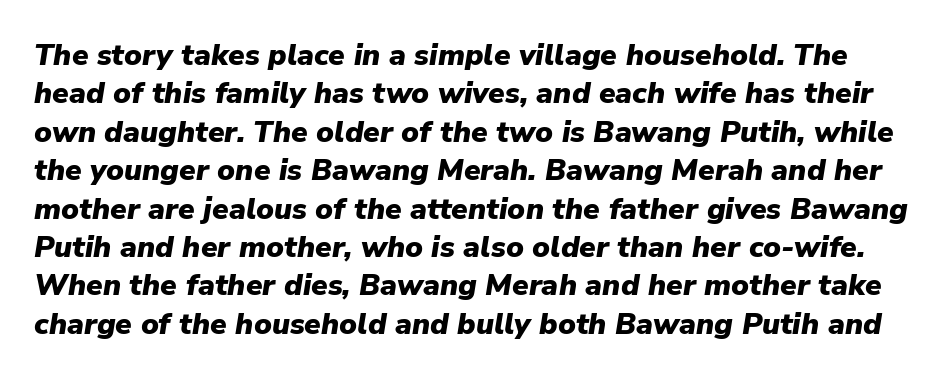
The image shows 30 px heavy type, italic (leaning right); set normal line spacing (1.28x), normal letter spacing, not underlined; low stroke contrast and a medium x-height.
